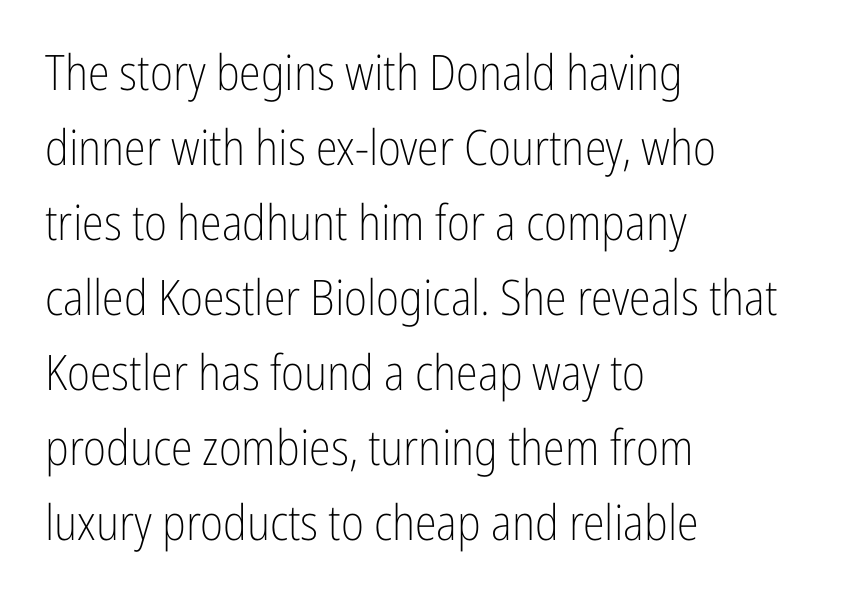
{"serif": "no", "italic": "no", "bold": "no", "weight": "light", "width": "condensed", "stroke_contrast": "low", "x_height": "medium", "monospaced": "no", "underline": "no", "align": "left", "line_spacing": "normal", "line_spacing_ratio": 1.53, "letter_spacing": "normal", "letter_spacing_em": 0.0, "glyph_px": 49}
